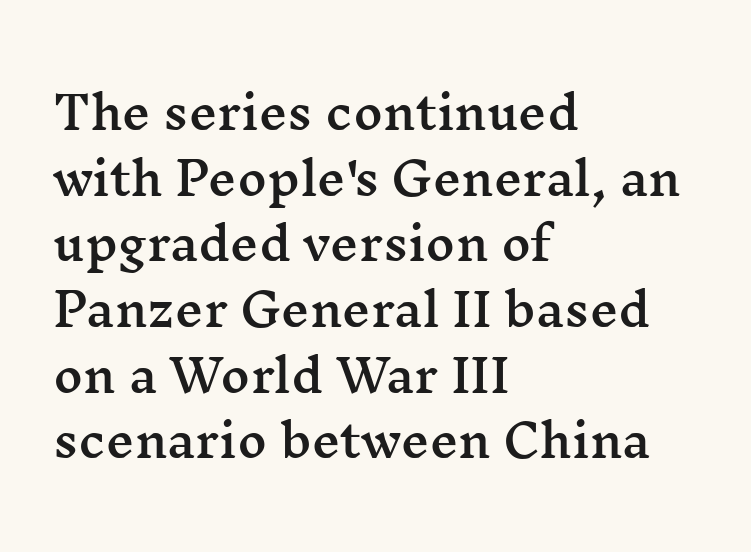
{"serif": "yes", "italic": "no", "width": "wide", "stroke_contrast": "medium", "x_height": "medium", "monospaced": "no", "underline": "no", "align": "left", "line_spacing": "normal", "line_spacing_ratio": 1.46, "letter_spacing": "normal", "letter_spacing_em": 0.0, "glyph_px": 45}
